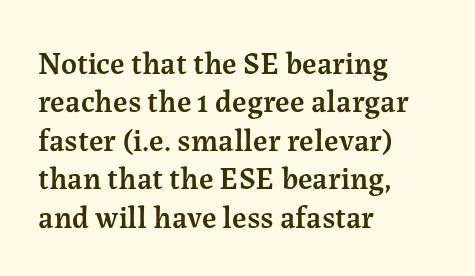
The image shows 31 px semibold serif type, upright; set left-aligned, line spacing 1.24x, normal letter spacing, not underlined; medium stroke contrast and a medium x-height.
